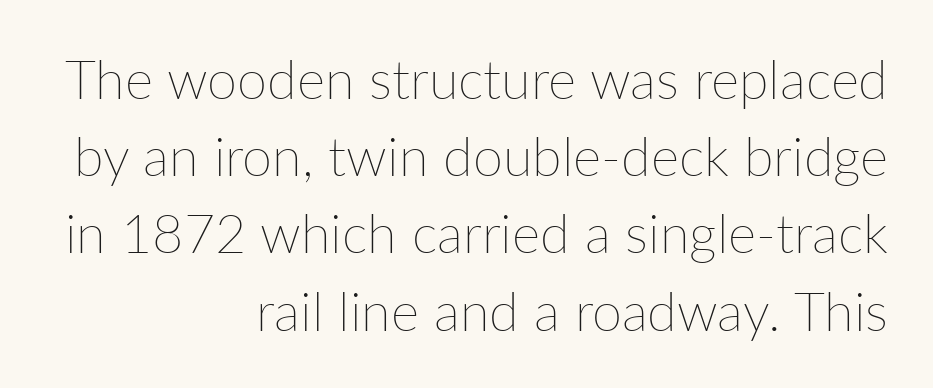
Baseline-to-baseline distance is the conventional proportion of letter height. You could call the tracking neutral — neither tight nor loose. This is the regular roman posture of the typeface. Notice how the passage keeps a crisp vertical edge on the right only. The gap between lines stays unmarked.
